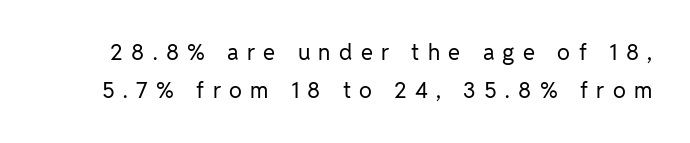
{"italic": "no", "bold": "no", "underline": "no", "line_spacing_ratio": 1.73, "letter_spacing": "wide", "letter_spacing_em": 0.38, "glyph_px": 22}
